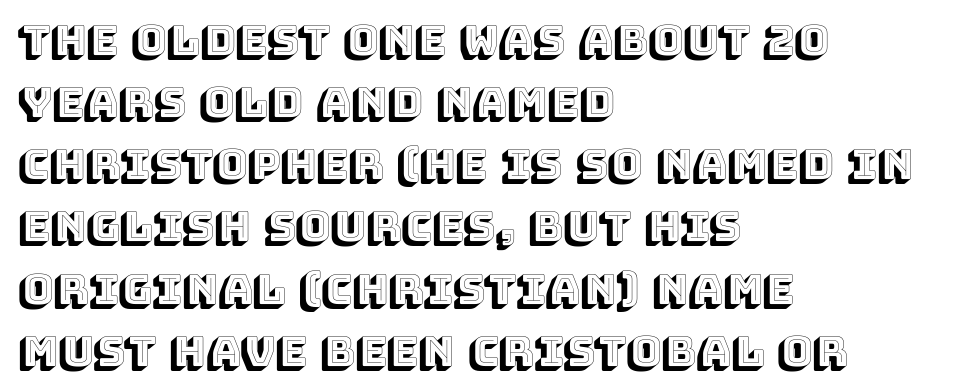
Q: Is the text italic (slanted)? A: No, it is upright.
Q: Is the text underlined? A: No.
Q: How is the paragraph aligned? A: Left-aligned.
Q: Is the spacing between letters normal or unusually wide? A: Normal.
Q: Is the spacing between lines tight, normal or loose? A: Normal.
Q: Width (condensed, normal, or wide)? A: Normal.
Q: x-height? A: Large.
Q: Monospaced? A: No.
